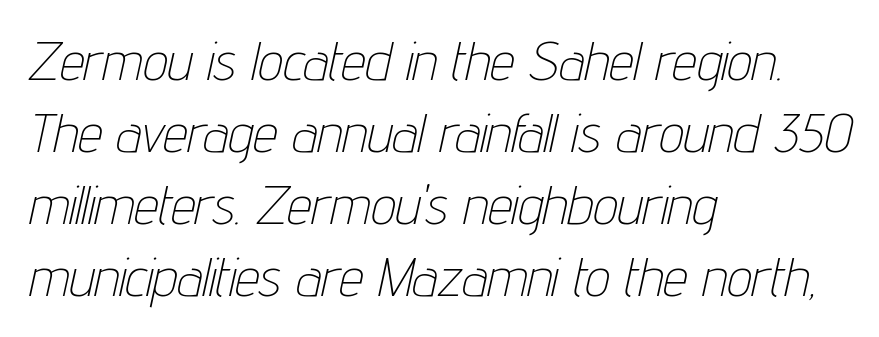
Tall strokes in this sample are angled rather than plumb. The line texture is even and compact thanks to regular tracking. Think of a printed novel: that variable character pitch is what you see here. In CSS terms this would be text-align: left. Stroke thickness stays within the range of a standard reading face or lighter.
